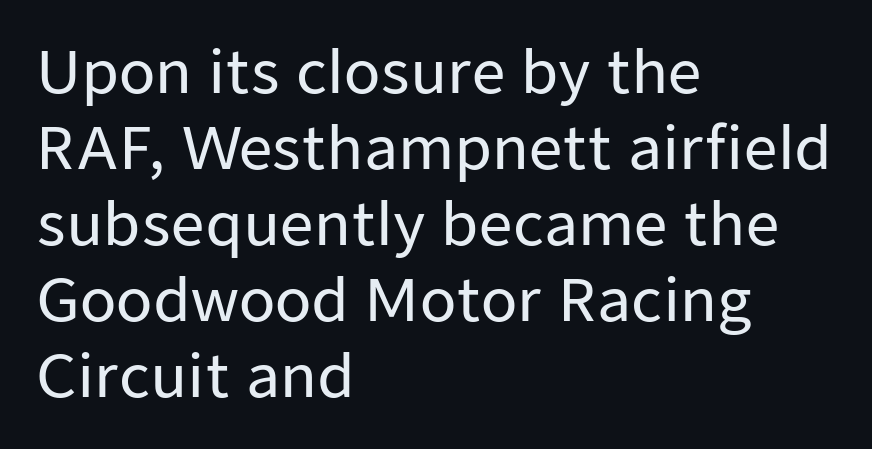
Is this a sans? Yes — the strokes have no serifs. The strip under each line holds only bare page. You could call the tracking neutral — neither tight nor loose. Left-aligned paragraph, ragged on the right.
